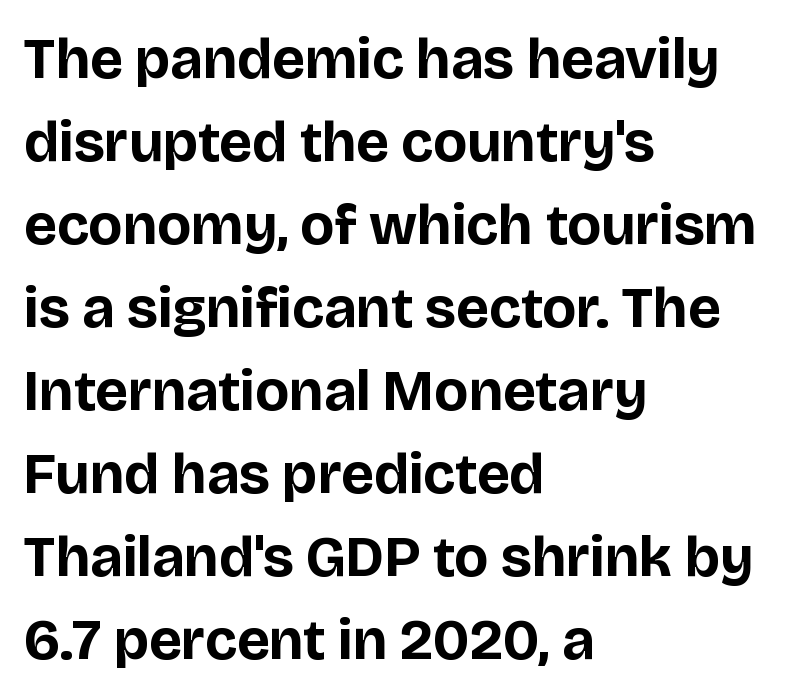
{"serif": "no", "italic": "no", "bold": "yes", "weight": "bold", "width": "normal", "stroke_contrast": "low", "x_height": "large", "monospaced": "no", "underline": "no", "align": "left", "line_spacing": "normal", "line_spacing_ratio": 1.43, "letter_spacing": "normal", "letter_spacing_em": 0.0, "glyph_px": 58}
